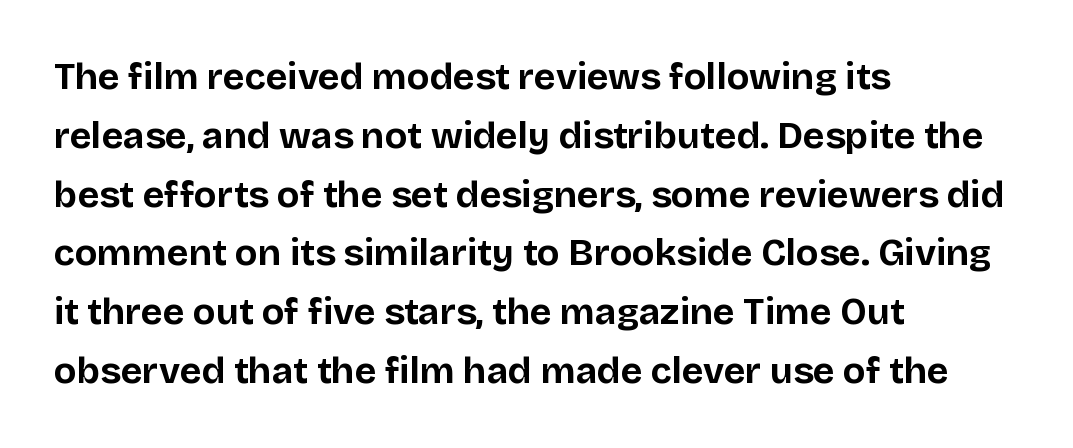
The image shows 37 px bold sans-serif type, upright; set left-aligned, normal line spacing (1.59x), normal letter spacing, not underlined; low stroke contrast and a large x-height.
